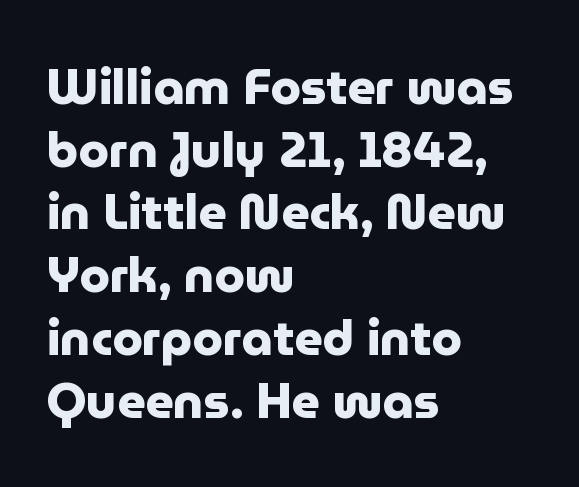
{"serif": "no", "italic": "no", "bold": "yes", "weight": "heavy", "width": "normal", "stroke_contrast": "low", "x_height": "medium", "monospaced": "no", "underline": "no", "align": "left", "line_spacing": "normal", "line_spacing_ratio": 1.28, "letter_spacing": "normal", "letter_spacing_em": 0.0, "glyph_px": 49}
